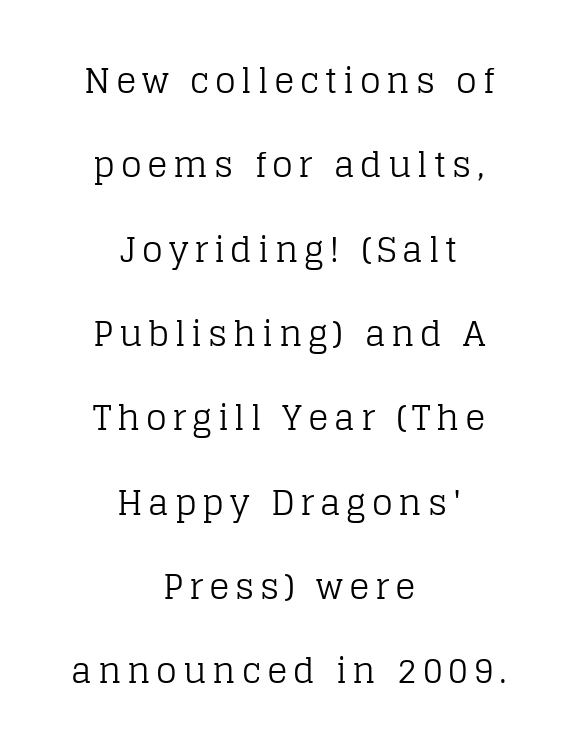
{"serif": "yes", "italic": "no", "bold": "no", "weight": "regular", "width": "normal", "stroke_contrast": "low", "x_height": "large", "monospaced": "no", "underline": "no", "align": "center", "line_spacing": "loose", "line_spacing_ratio": 2.48, "glyph_px": 34}
